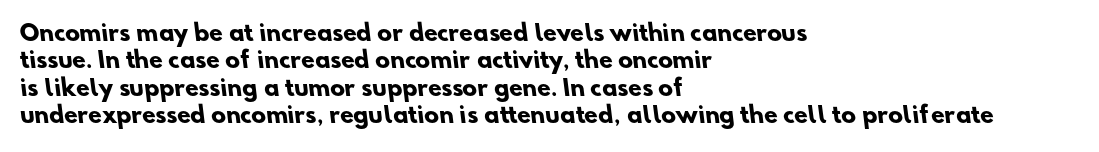
Does extra space separate the letters? No, they use regular spacing. Stroke thickness is high; the sample reads as a true bold. The paragraph shown leans on its left margin. This rendering features lettering with no underline.
